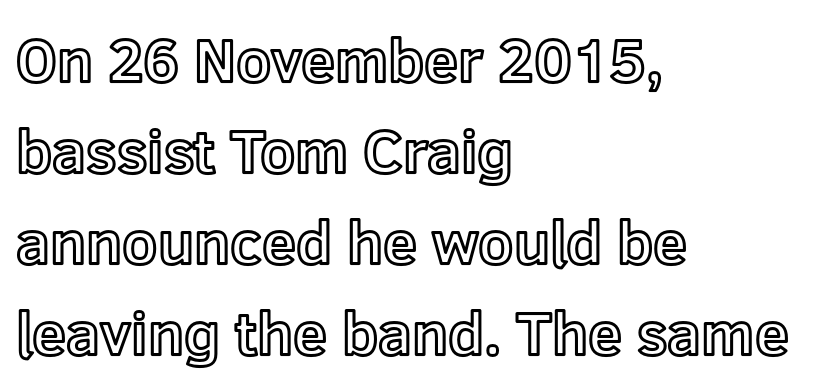
Q: Is the text italic (slanted)? A: No, it is upright.
Q: Is the text underlined? A: No.
Q: How is the paragraph aligned? A: Left-aligned.
Q: Is the spacing between letters normal or unusually wide? A: Normal.
Q: Is the spacing between lines tight, normal or loose? A: Normal.
Q: Width (condensed, normal, or wide)? A: Normal.
Q: x-height? A: Medium.
Q: Monospaced? A: No.
